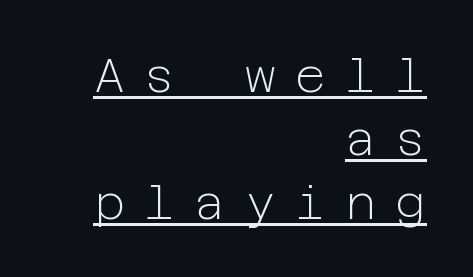
Heaviness? Minimal to ordinary, like unemphasized prose. Compared with typical body copy, the letter spacing here is much looser. Is this a sans? Yes — the strokes have no serifs. What's the leading like? Ordinary, nothing unusual. These lines are set flush right with a ragged left edge.
